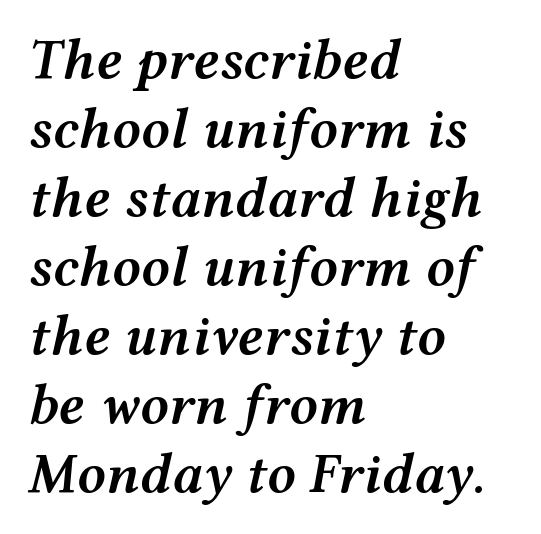
{"italic": "yes", "lean": "right", "slant_degrees": 12, "bold": "semi", "weight": "semibold", "width": "wide", "stroke_contrast": "medium", "x_height": "medium", "monospaced": "no", "underline": "no", "align": "left", "line_spacing_ratio": 1.21, "letter_spacing": "normal", "letter_spacing_em": 0.0, "glyph_px": 57}
